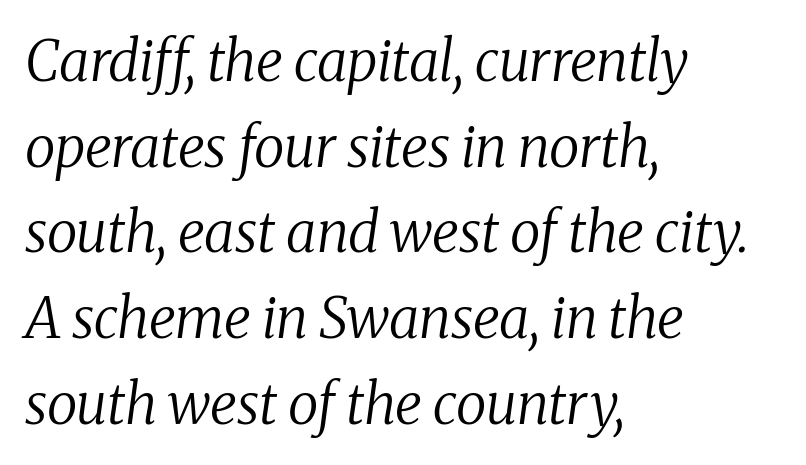
Summary of vertical rhythm: regular, with standard interline spacing. Short and long lines alike share a common starting point at left. Heft: none added — not bold. The passage shown is typed in a proportional face where columns would drift. Lines of text with bare space underneath. Are there feet on the stems? There are — it's a serif.
